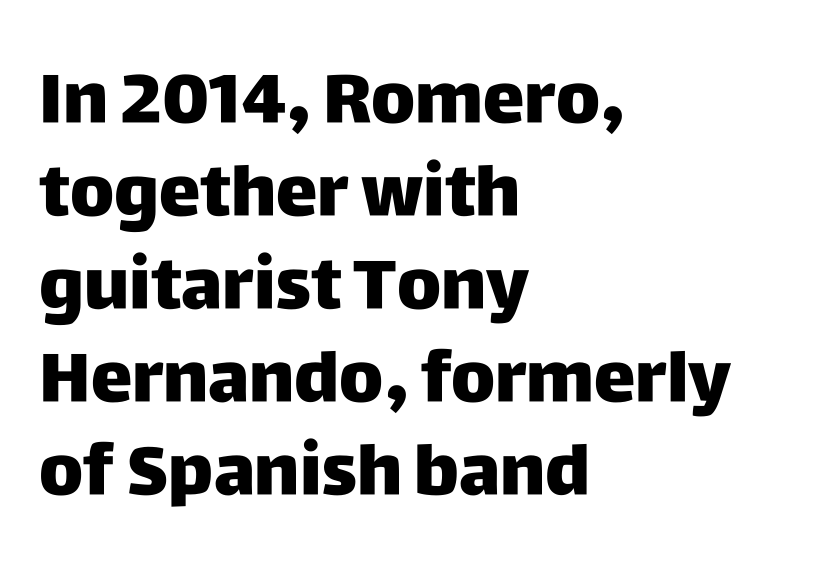
Normally led — the rows are evenly, conventionally spaced. Caption: bold face, heavy strokes. Horizontally, the lines are justified to the leading edge only. Grotesque or geometric, the face here clearly has no serifs. Each letter keeps its own natural width here, so spacing adapts to shape. Every character sits straight up, as roman type does.
